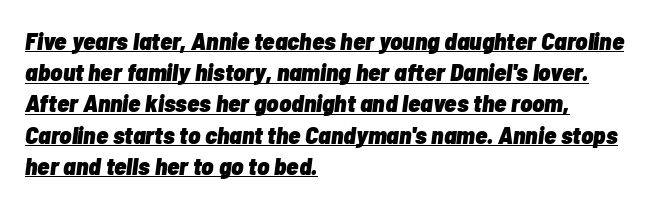
Reading down the column, the eye jumps a familiar distance to each next line. Does the copy run flush right? No — it runs flush left. These lines were composed using italics. I'd describe the lettering as bold — thick and assertive. Each word holds together tightly as a unit, with standard inter-letter gaps. Has an underline been added? It has.
